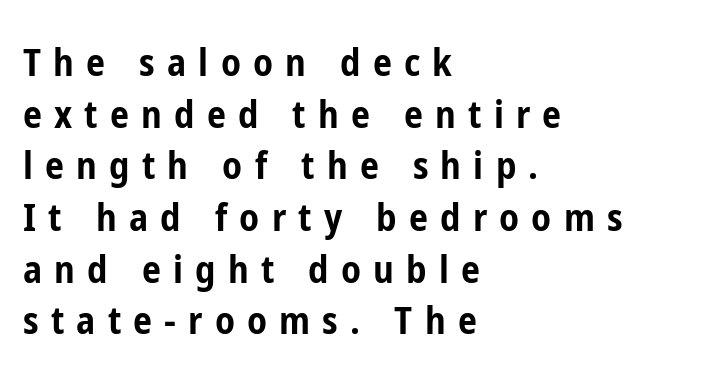
Q: Is the text bold? A: Yes.
Q: Is the text italic (slanted)? A: No, it is upright.
Q: Is the typeface a serif or a sans-serif typeface? A: Sans-serif.
Q: Is the text underlined? A: No.
Q: How is the paragraph aligned? A: Left-aligned.
Q: Is the spacing between letters normal or unusually wide? A: Unusually wide.
Q: Is the spacing between lines tight, normal or loose? A: Normal.
Q: Width (condensed, normal, or wide)? A: Condensed.
Q: Stroke contrast? A: Low.
Q: x-height? A: Medium.
Q: Monospaced? A: No.
